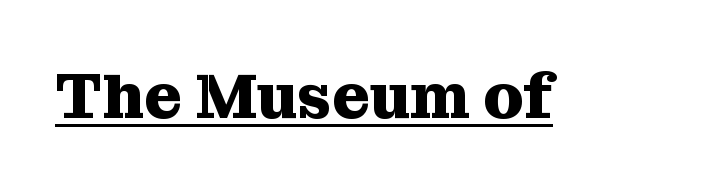
Q: Is the text bold? A: Yes.
Q: Is the text italic (slanted)? A: No, it is upright.
Q: Is the typeface a serif or a sans-serif typeface? A: Serif.
Q: Is the text underlined? A: Yes.
Q: Is the spacing between letters normal or unusually wide? A: Normal.
Q: Width (condensed, normal, or wide)? A: Normal.
Q: Stroke contrast? A: Medium.
Q: x-height? A: Medium.
Q: Monospaced? A: No.
